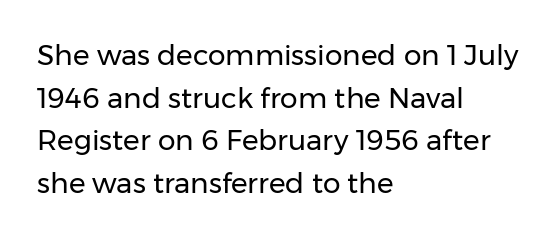
Q: Is the text bold? A: No.
Q: Is the text italic (slanted)? A: No, it is upright.
Q: Is the typeface a serif or a sans-serif typeface? A: Sans-serif.
Q: Is the text underlined? A: No.
Q: How is the paragraph aligned? A: Left-aligned.
Q: Is the spacing between letters normal or unusually wide? A: Normal.
Q: Is the spacing between lines tight, normal or loose? A: Normal.
Q: Width (condensed, normal, or wide)? A: Normal.
Q: Stroke contrast? A: Low.
Q: x-height? A: Medium.
Q: Monospaced? A: No.
